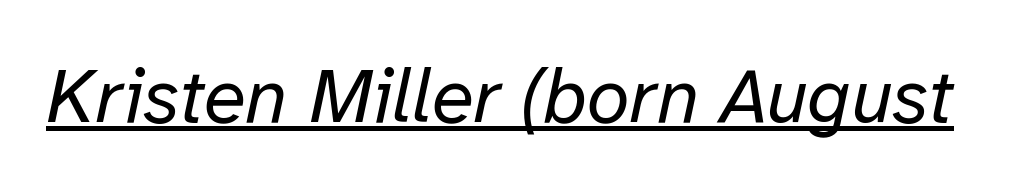
Q: Is the text bold? A: No.
Q: Is the text italic (slanted)? A: Yes, it leans right by about 12 degrees.
Q: Is the text underlined? A: Yes.
Q: Is the spacing between letters normal or unusually wide? A: Normal.
Q: Width (condensed, normal, or wide)? A: Normal.
Q: Stroke contrast? A: Low.
Q: x-height? A: Medium.
Q: Monospaced? A: No.
